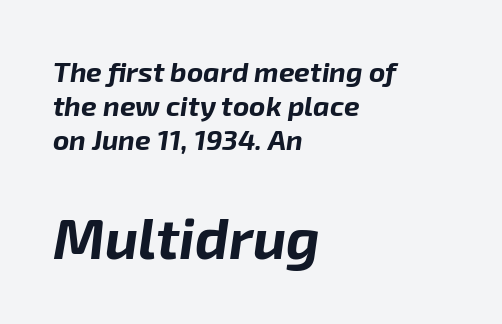
Q: Is the text bold? A: Yes.
Q: Is the text italic (slanted)? A: Yes, it leans right by about 8 degrees.
Q: Is the text underlined? A: No.
Q: How is the paragraph aligned? A: Left-aligned.
Q: Is the spacing between letters normal or unusually wide? A: Normal.
Q: Which block of text is set in a larger size, the first (top) or the second (bottom)? A: The second (bottom) one.
Q: Width (condensed, normal, or wide)? A: Normal.
Q: Stroke contrast? A: Low.
Q: x-height? A: Medium.
Q: Monospaced? A: No.
